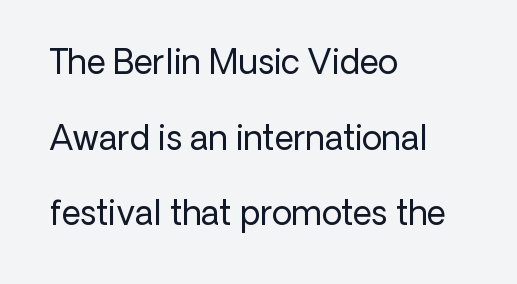
The rendering uses natural spacing where letterforms have individual widths. Stroke terminals: plain, sans-serif. Descenders are the only things crossing below the line. The rag falls on the right side of this text block. Widely set lines give the paragraph a tall, airy silhouette. Unlike italic type, these characters show no tilt at all.
